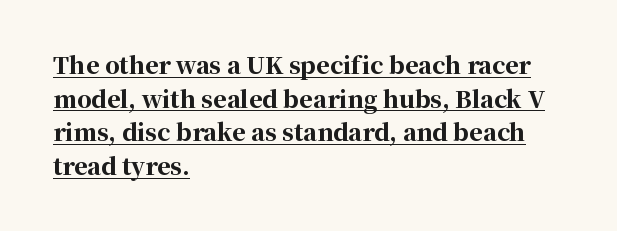
The image shows 23 px bold type, upright; set left-aligned, normal line spacing (1.46x), normal letter spacing, underlined.
